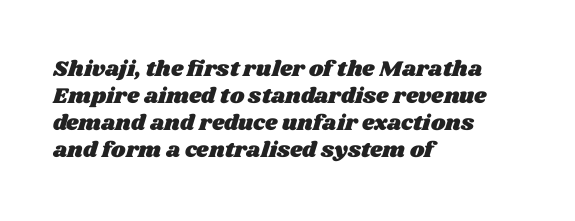
The image shows 22 px text type; set left-aligned, line spacing 1.23x, normal letter spacing, not underlined.
